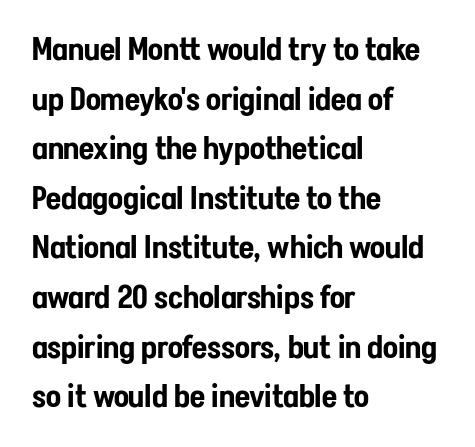
Q: Is the text italic (slanted)? A: No, it is upright.
Q: Is the typeface a serif or a sans-serif typeface? A: Sans-serif.
Q: Is the text underlined? A: No.
Q: How is the paragraph aligned? A: Left-aligned.
Q: Is the spacing between letters normal or unusually wide? A: Normal.
Q: Is the spacing between lines tight, normal or loose? A: Normal.
Q: Width (condensed, normal, or wide)? A: Condensed.
Q: Stroke contrast? A: Low.
Q: x-height? A: Medium.
Q: Monospaced? A: No.
